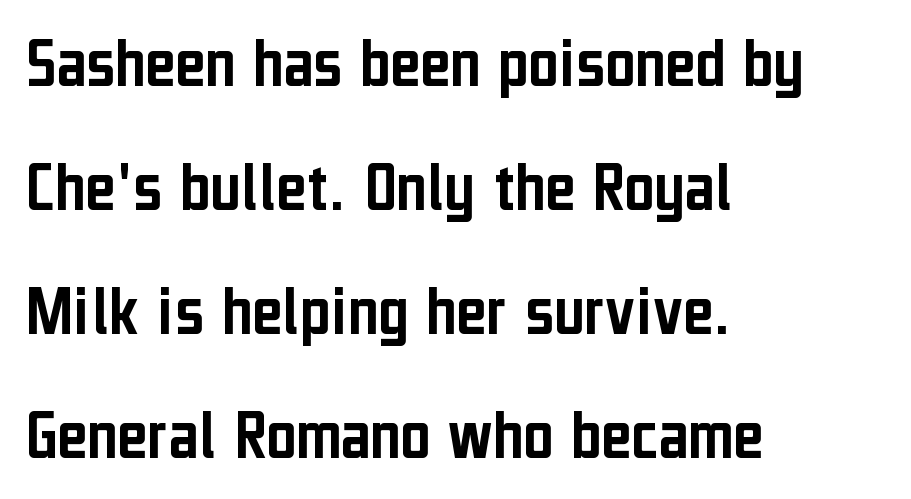
The strip under each line holds only bare page. These lines stack with their left ends in a neat column. Do the characters align in a grid? No, the font is proportional. The space between consecutive lines is moderate. The lettering stays uniformly vertical, giving the passage a roman look. To sum up the face: it is a sans, with no serifs.
